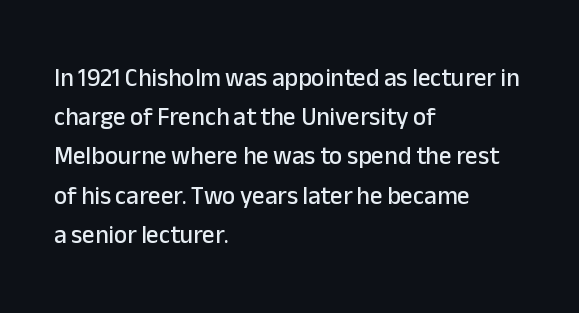
{"italic": "no", "underline": "no", "align": "left", "line_spacing": "normal", "line_spacing_ratio": 1.57, "letter_spacing": "normal", "letter_spacing_em": 0.0, "glyph_px": 25}
